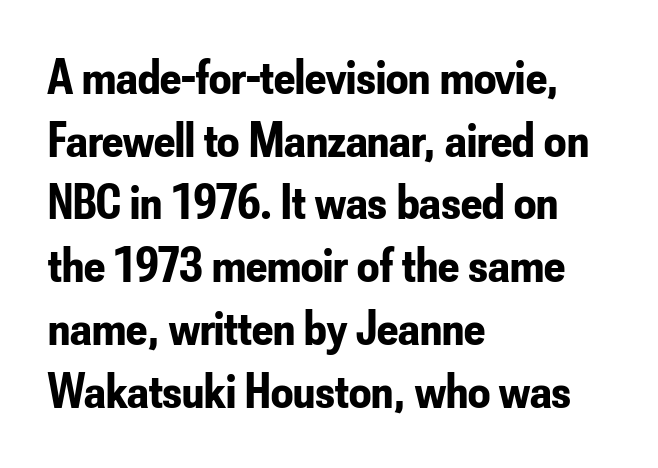
Honestly, the letter spacing is just normal — you wouldn't notice it. Posture: upright roman. Unlike a traditional serif, this face leaves its strokes unadorned. Nobody drew a line under any word here. Each line starts at the same left margin while the right side varies. This is heavy type, rendered in bold.
